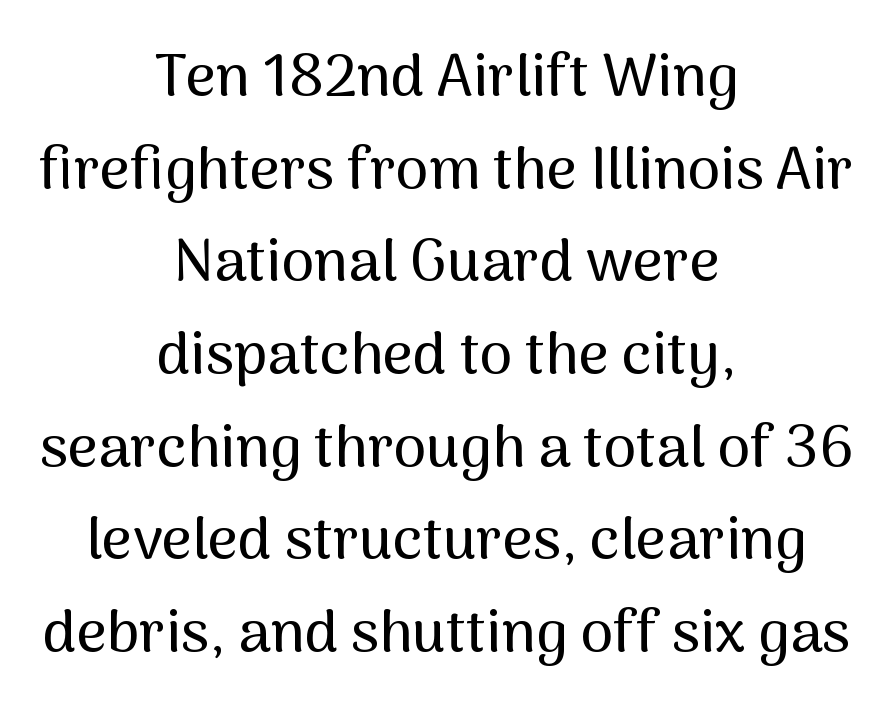
{"serif": "no", "italic": "no", "width": "normal", "stroke_contrast": "medium", "x_height": "medium", "monospaced": "no", "underline": "no", "align": "center", "line_spacing": "normal", "line_spacing_ratio": 1.57, "letter_spacing": "normal", "letter_spacing_em": 0.0, "glyph_px": 59}
